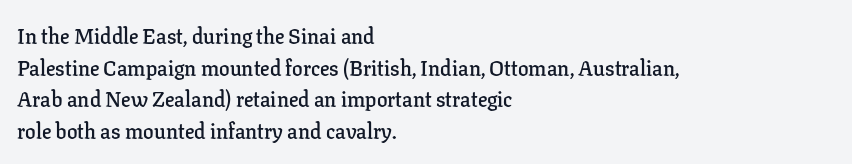
The image shows 21 px text type, upright; set left-aligned, normal line spacing (1.51x), normal letter spacing, not underlined.
